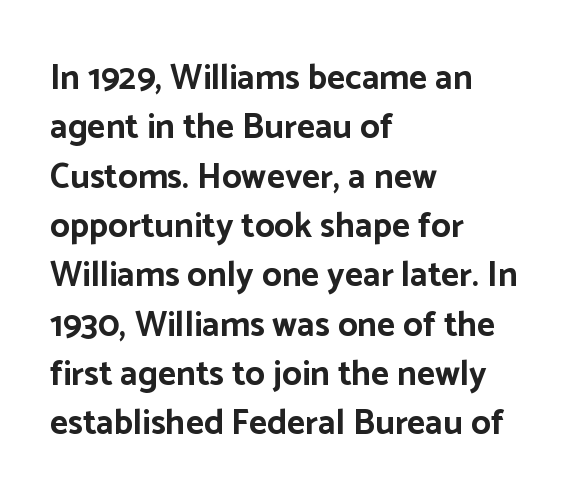
The setting favours the left margin, as ordinary paragraphs usually do. Quick note: not italic, upright. These lines sit exactly where default settings would place them. Check under the words: just untouched page. Varying glyph widths throughout — classic text-font behaviour. Is the type bold? Yes — the strokes are clearly thick and heavy.
